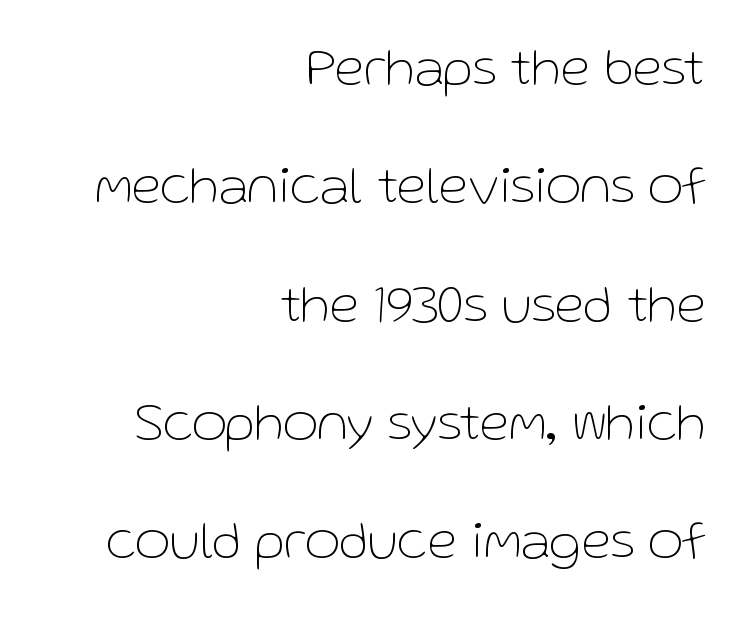
{"serif": "no", "italic": "no", "bold": "no", "weight": "thin", "width": "normal", "stroke_contrast": "low", "x_height": "medium", "monospaced": "no", "underline": "no", "align": "right", "line_spacing": "loose", "line_spacing_ratio": 2.19, "letter_spacing": "normal", "letter_spacing_em": 0.0, "glyph_px": 54}
